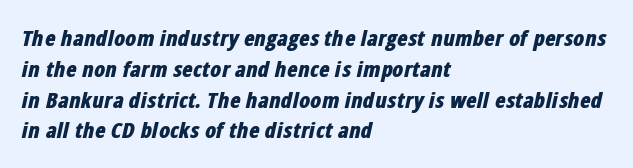
Successive baselines arrive at the customary interval. The face used here has a pronounced slope to its letters. The compositor pushed each line to the left boundary. The letterforms sit shoulder to shoulder at normal distance. I'd describe the lettering as bold — thick and assertive. The glyphs are unaccompanied by any horizontal stroke below them.
